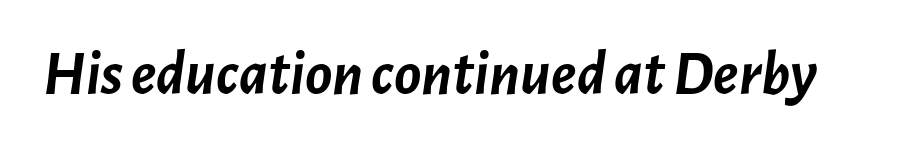
Q: Is the text bold? A: Yes.
Q: Is the text italic (slanted)? A: Yes, it leans right by about 7 degrees.
Q: Is the text underlined? A: No.
Q: Is the spacing between letters normal or unusually wide? A: Normal.
Q: Width (condensed, normal, or wide)? A: Normal.
Q: Stroke contrast? A: Low.
Q: x-height? A: Medium.
Q: Monospaced? A: No.
